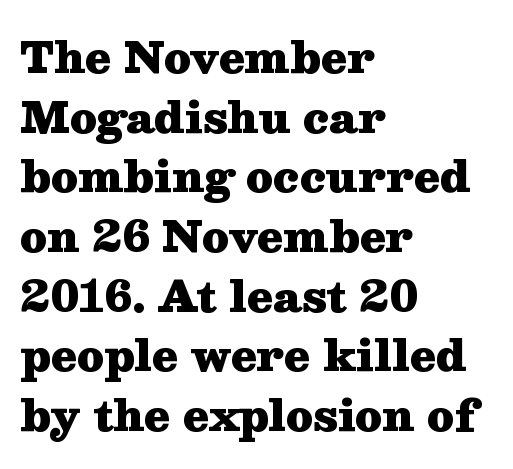
{"serif": "yes", "italic": "no", "bold": "yes", "weight": "heavy", "width": "wide", "stroke_contrast": "medium", "x_height": "medium", "monospaced": "no", "underline": "no", "align": "left", "line_spacing": "normal", "line_spacing_ratio": 1.42, "letter_spacing": "normal", "letter_spacing_em": 0.0, "glyph_px": 42}
